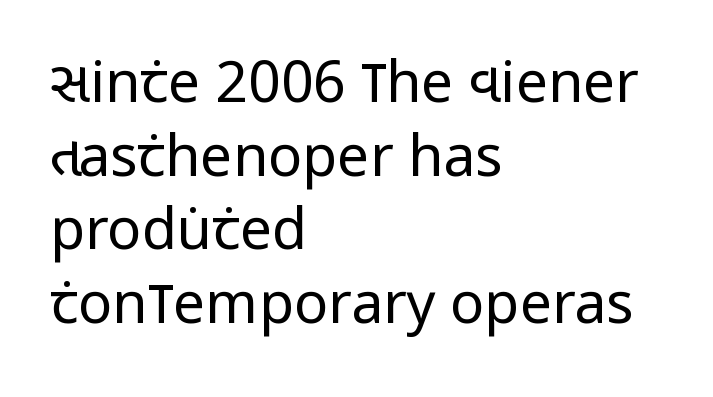
{"serif": "no", "italic": "no", "bold": "no", "weight": "regular", "width": "condensed", "stroke_contrast": "low", "x_height": "large", "monospaced": "no", "underline": "no", "align": "left", "line_spacing": "normal", "line_spacing_ratio": 1.29, "letter_spacing": "normal", "letter_spacing_em": 0.0, "glyph_px": 57}
